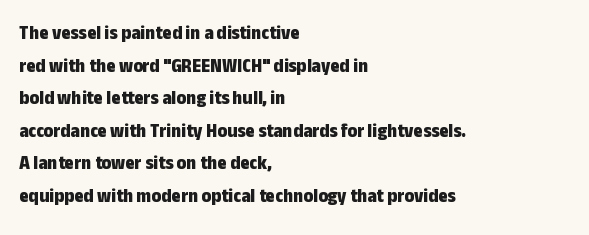
{"italic": "no", "bold": "yes", "underline": "no", "align": "left", "line_spacing": "normal", "line_spacing_ratio": 1.63, "letter_spacing": "normal", "letter_spacing_em": 0.0, "glyph_px": 20}
